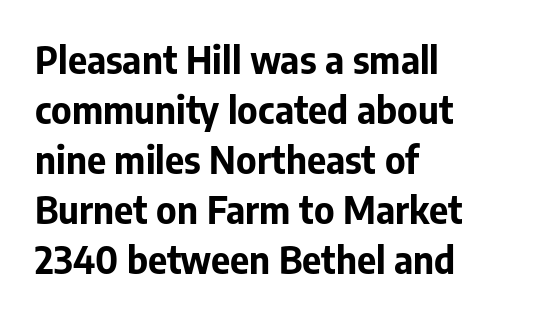
Quick note: interline space is typical. Ordinary non-slanted type is in use. Is the block centered? No — it sits flush against the left margin. Each letter's strokes conclude bluntly, with no projecting serifs.
